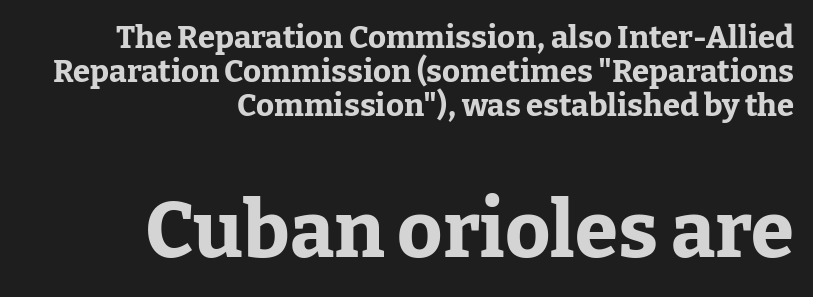
Q: Is the text bold? A: Yes.
Q: Is the text italic (slanted)? A: No, it is upright.
Q: Is the typeface a serif or a sans-serif typeface? A: Serif.
Q: Is the text underlined? A: No.
Q: How is the paragraph aligned? A: Right-aligned.
Q: Is the spacing between letters normal or unusually wide? A: Normal.
Q: Is the spacing between lines tight, normal or loose? A: Tight.
Q: Which block of text is set in a larger size, the first (top) or the second (bottom)? A: The second (bottom) one.
Q: Width (condensed, normal, or wide)? A: Normal.
Q: Stroke contrast? A: Low.
Q: x-height? A: Medium.
Q: Monospaced? A: No.
